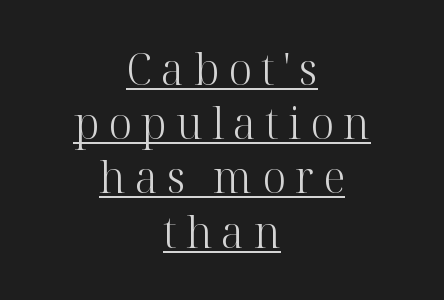
The image shows 43 px light serif type, upright; set centered, normal line spacing (1.26x), unusually wide letter spacing (+0.21 em), underlined; high stroke contrast and a medium x-height.
